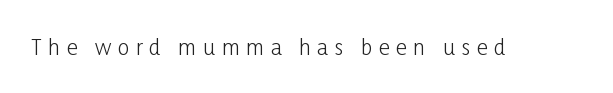
This is roman type, the default non-slanted kind. Between one letter and the next there's a generous, obvious gap. These glyphs show unthickened strokes, regular width or finer. The space beneath each line is pristine and unruled.
